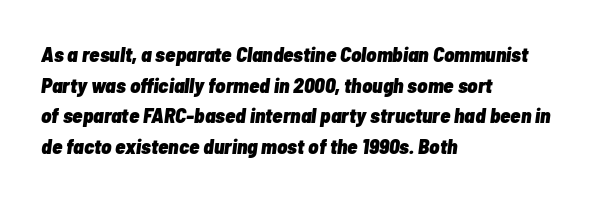
Slant detected: the letters are inclined. The setting favours the left margin, as ordinary paragraphs usually do. Regarding leading, the lines here are spaced in the standard way. Type without underlining.
